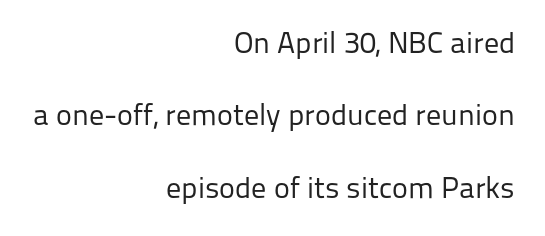
Q: Is the text bold? A: No.
Q: Is the text italic (slanted)? A: No, it is upright.
Q: Is the typeface a serif or a sans-serif typeface? A: Sans-serif.
Q: Is the text underlined? A: No.
Q: How is the paragraph aligned? A: Right-aligned.
Q: Is the spacing between letters normal or unusually wide? A: Normal.
Q: Is the spacing between lines tight, normal or loose? A: Loose.
Q: Width (condensed, normal, or wide)? A: Normal.
Q: Stroke contrast? A: Low.
Q: x-height? A: Medium.
Q: Monospaced? A: No.
